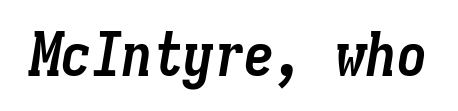
Compared with typical body copy, the letter spacing here is the same. You can tell it's italic because the verticals aren't actually vertical. This sample has the even, mechanical cadence of fixed-width lettering. Pretty heavy lettering here — definitely bold. This rendering features lettering with no underline.
